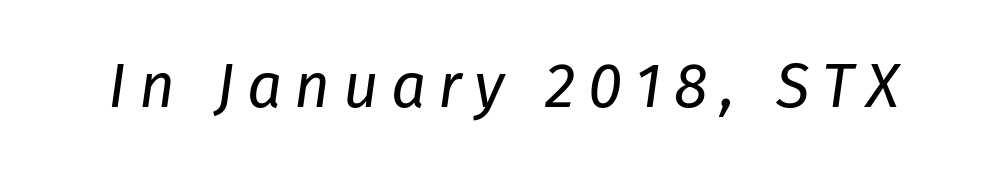
The strip under each line holds only bare page. The weight tops out at a normal text grade. Note the varied advance widths — an 'i' is clearly narrower than an 'm'. Compared with typical body copy, the letter spacing here is much looser.
